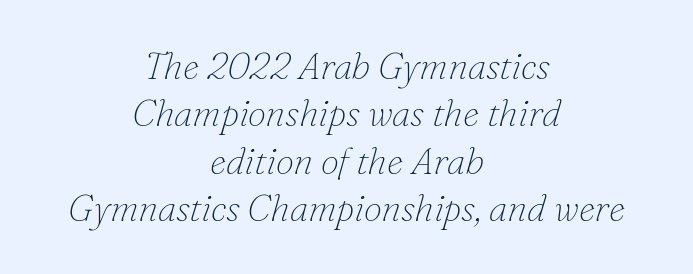
This sample uses a serif face. Is this a fixed-width face? No — the glyphs have proportional, varying widths. Compared with ordinary roman type, these characters are visibly tilted. Is the block centered? Yes — each line is placed symmetrically about the middle. The weight tops out at a normal text grade. Whoever set this chose a conventional vertical rhythm.
